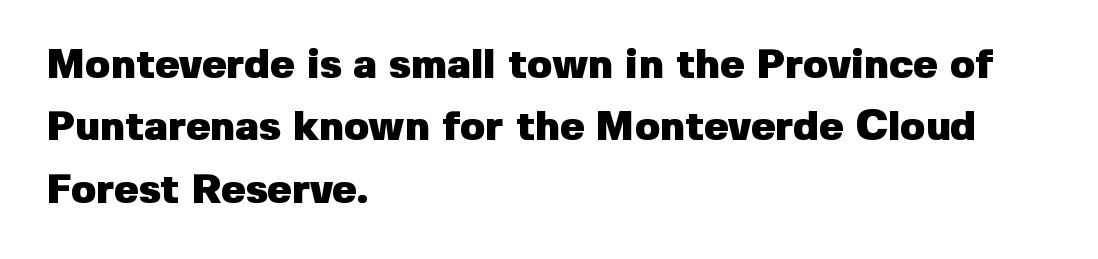
You can tell from the bare stems that sans-serif type was used. The lettering stays uniformly vertical, giving the passage a roman look. Heavy, bold letterforms. These lines are rendered in a variable-pitch font. Teacher's note: observe the even left margin — that is flush-left alignment. The tracking reads as untouched default to a designer's eye.
